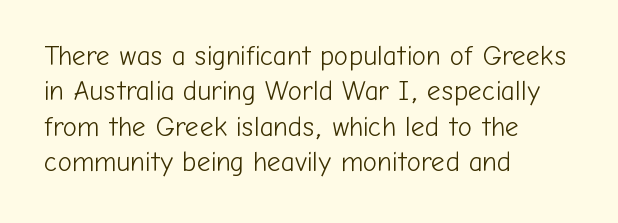
The image shows 27 px text type, upright; set left-aligned, normal line spacing (1.31x), normal letter spacing, not underlined.
